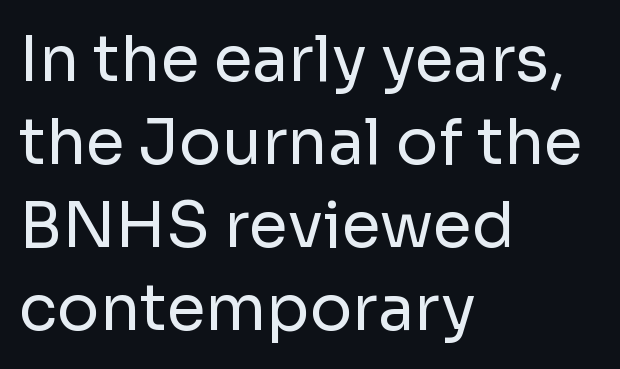
The image shows 63 px regular-weight sans-serif type, upright; set left-aligned, normal line spacing (1.32x), normal letter spacing, not underlined; low stroke contrast and a medium x-height.
